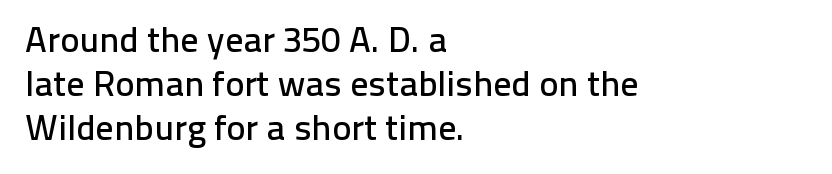
{"serif": "no", "italic": "no", "width": "normal", "stroke_contrast": "low", "x_height": "medium", "monospaced": "no", "underline": "no", "align": "left", "line_spacing_ratio": 1.22, "letter_spacing": "normal", "letter_spacing_em": 0.0, "glyph_px": 36}
